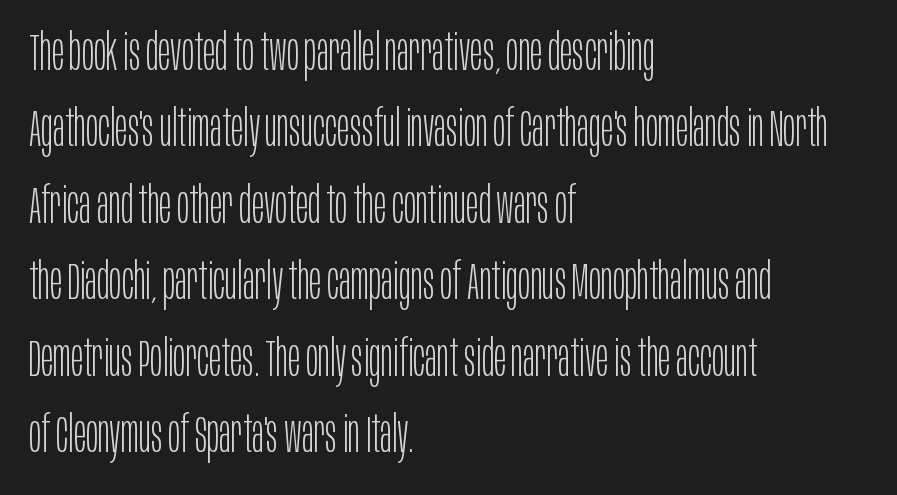
{"serif": "no", "italic": "no", "bold": "no", "weight": "light", "width": "condensed", "stroke_contrast": "low", "x_height": "large", "monospaced": "no", "underline": "no", "align": "left", "line_spacing": "normal", "line_spacing_ratio": 1.5, "letter_spacing": "normal", "letter_spacing_em": 0.0, "glyph_px": 51}
